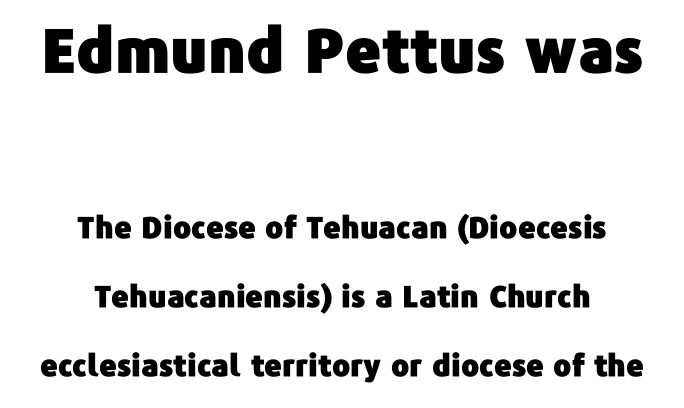
Q: Is the text italic (slanted)? A: No, it is upright.
Q: Is the typeface a serif or a sans-serif typeface? A: Sans-serif.
Q: Is the text underlined? A: No.
Q: How is the paragraph aligned? A: Centered.
Q: Is the spacing between letters normal or unusually wide? A: Normal.
Q: Is the spacing between lines tight, normal or loose? A: Loose.
Q: Which block of text is set in a larger size, the first (top) or the second (bottom)? A: The first (top) one.
Q: Width (condensed, normal, or wide)? A: Normal.
Q: Stroke contrast? A: Low.
Q: x-height? A: Medium.
Q: Monospaced? A: No.
